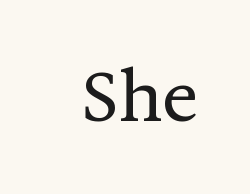
{"serif": "yes", "italic": "no", "bold": "no", "weight": "regular", "width": "normal", "stroke_contrast": "medium", "x_height": "medium", "monospaced": "no", "underline": "no", "letter_spacing": "normal", "letter_spacing_em": 0.0, "glyph_px": 68}
